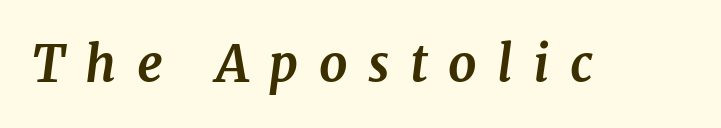
{"serif": "yes", "italic": "yes", "lean": "right", "slant_degrees": 7, "bold": "yes", "weight": "bold", "width": "normal", "stroke_contrast": "medium", "x_height": "medium", "monospaced": "no", "underline": "no", "letter_spacing": "wide", "letter_spacing_em": 0.41, "glyph_px": 50}
